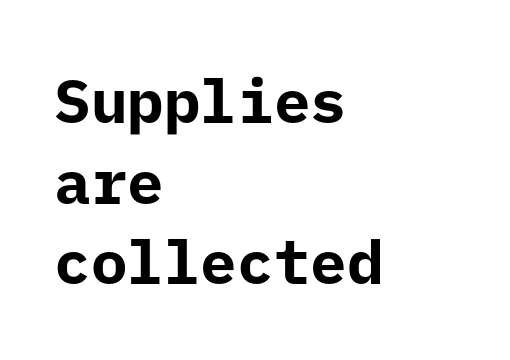
The image shows 61 px bold sans-serif type, upright; set left-aligned, normal line spacing (1.32x), normal letter spacing, not underlined; low stroke contrast and a medium x-height.
